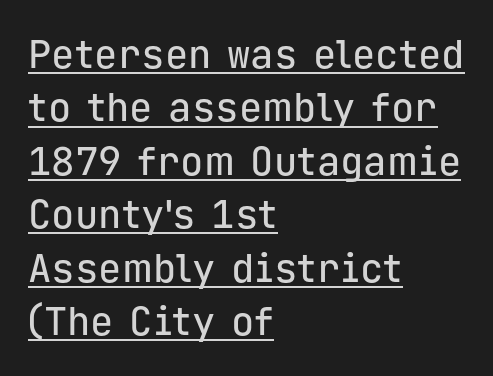
The image shows 39 px sans-serif type, upright, monospaced; set left-aligned, normal line spacing (1.37x), normal letter spacing, underlined; low stroke contrast and a medium x-height.
